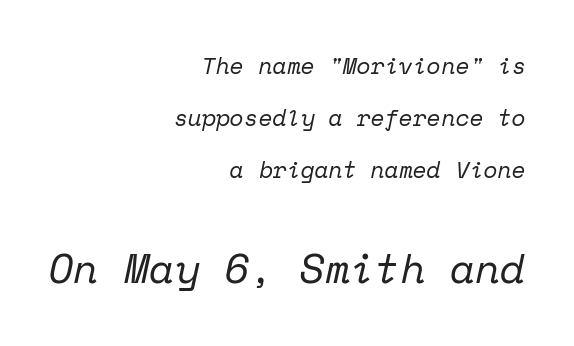
The passage shown leans; its letterforms are oblique. The rendering uses typewriter-style spacing with identical character cells. The rendering shows small feet on the letterforms — a serif design. Line ends are locked; line starts wander. What's the leading like? Stretched, with rows far apart. Heft: none added — not bold.
